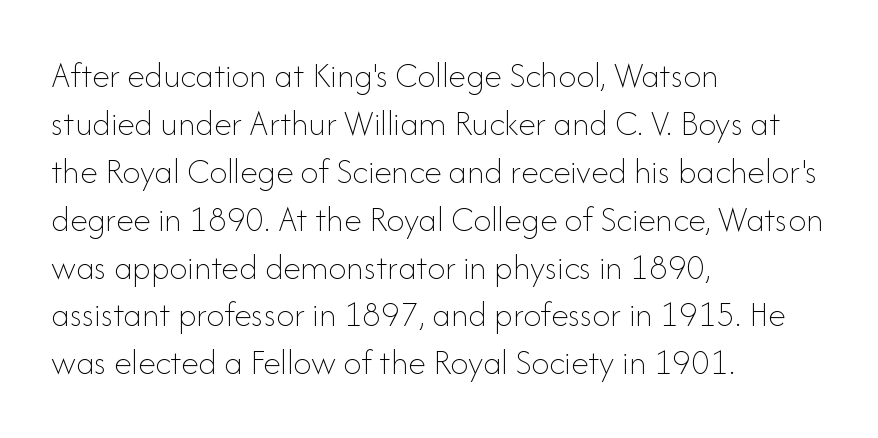
The image shows 36 px thin type, upright; set left-aligned, normal line spacing (1.33x), normal letter spacing, not underlined; low stroke contrast and a small x-height.
